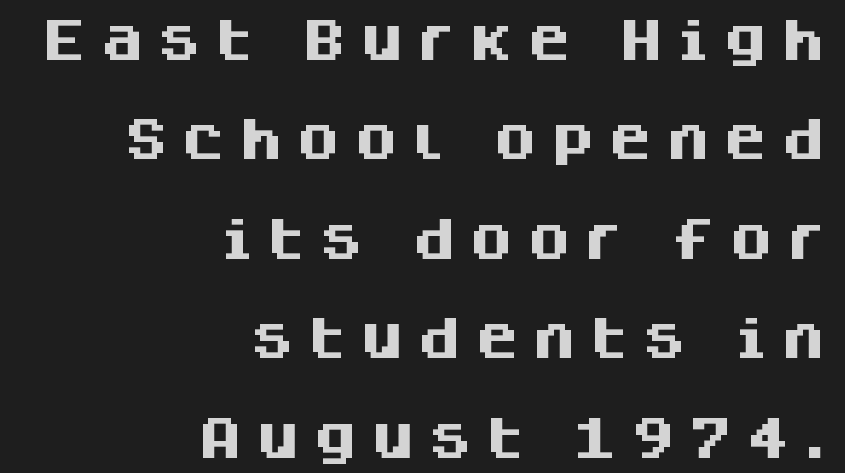
Q: Is the text bold? A: Yes.
Q: Is the text italic (slanted)? A: No, it is upright.
Q: Is the typeface a serif or a sans-serif typeface? A: Sans-serif.
Q: Is the text underlined? A: No.
Q: How is the paragraph aligned? A: Right-aligned.
Q: Is the spacing between letters normal or unusually wide? A: Unusually wide.
Q: Is the spacing between lines tight, normal or loose? A: Loose.
Q: Width (condensed, normal, or wide)? A: Normal.
Q: Stroke contrast? A: Medium.
Q: x-height? A: Large.
Q: Monospaced? A: No.
